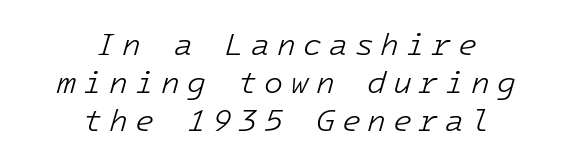
{"italic": "yes", "lean": "right", "slant_degrees": 16, "bold": "no", "weight": "light", "width": "normal", "stroke_contrast": "low", "x_height": "medium", "underline": "no", "align": "center", "line_spacing_ratio": 1.22, "letter_spacing": "wide", "letter_spacing_em": 0.22, "glyph_px": 31}
